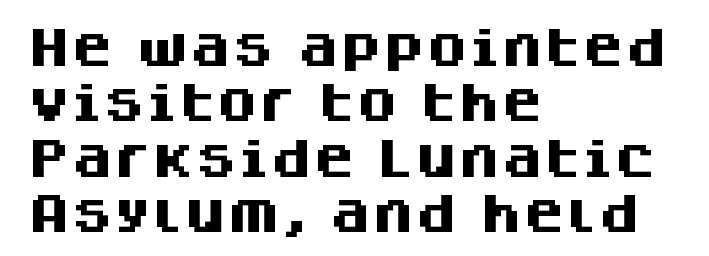
{"serif": "no", "italic": "no", "bold": "yes", "weight": "heavy", "width": "normal", "stroke_contrast": "medium", "x_height": "large", "monospaced": "no", "underline": "no", "align": "left", "line_spacing": "normal", "line_spacing_ratio": 1.29, "letter_spacing": "normal", "letter_spacing_em": 0.0, "glyph_px": 43}
